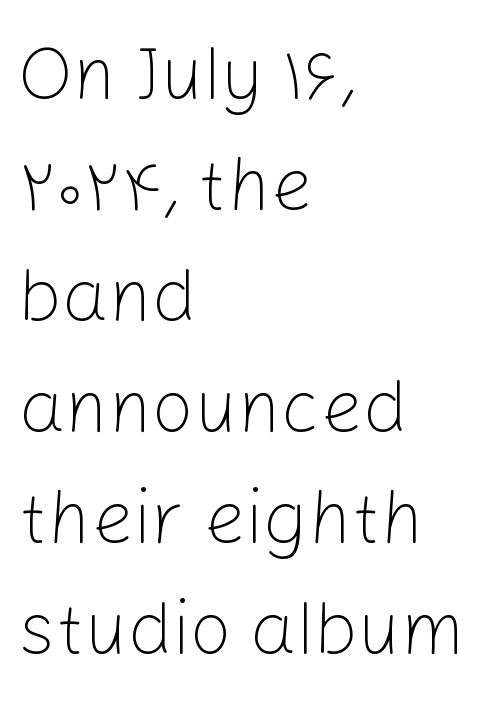
Q: Is the text bold? A: No.
Q: Is the text italic (slanted)? A: No, it is upright.
Q: Is the typeface a serif or a sans-serif typeface? A: Sans-serif.
Q: Is the text underlined? A: No.
Q: How is the paragraph aligned? A: Left-aligned.
Q: Is the spacing between letters normal or unusually wide? A: Normal.
Q: Is the spacing between lines tight, normal or loose? A: Normal.
Q: Width (condensed, normal, or wide)? A: Normal.
Q: Stroke contrast? A: Low.
Q: x-height? A: Medium.
Q: Monospaced? A: No.
